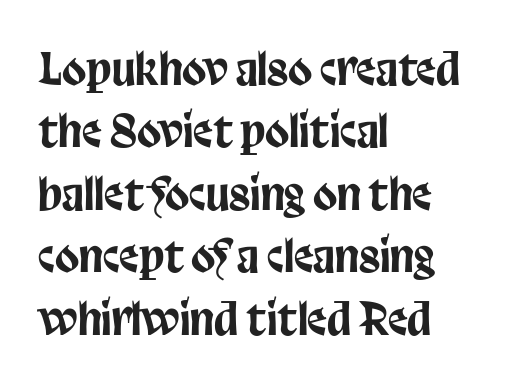
Honestly, the letter spacing is just normal — you wouldn't notice it. The space beneath each line is pristine and unruled. Compared with a centered layout, this one pins lines to the left instead. The passage shown is typed in a proportional face where columns would drift. Regarding serifs, this sample does without them.
